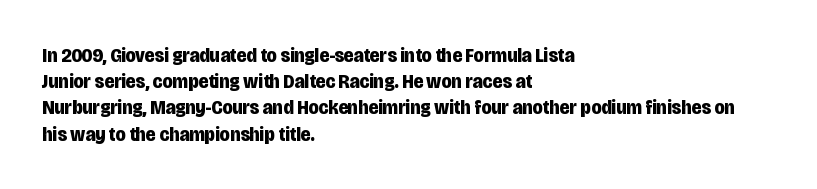
Does the weight exceed regular? Yes, all the way to bold. A typesetter would mark this as roman, not italic. The glyphs are unaccompanied by any horizontal stroke below them. Interline gaps are of average width in this sample. The horizontal fit of the characters is conventional and even.
